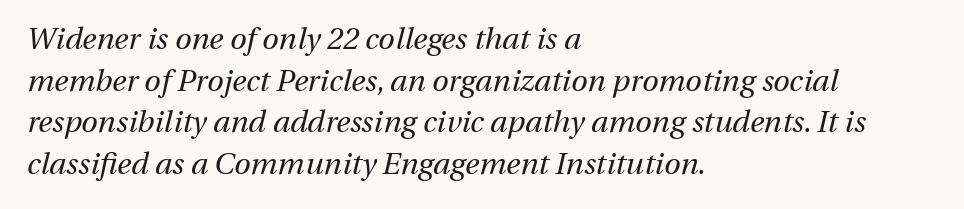
{"italic": "yes", "lean": "right", "slant_degrees": 13, "bold": "no", "weight": "regular", "width": "normal", "stroke_contrast": "medium", "x_height": "medium", "monospaced": "no", "underline": "no", "align": "left", "line_spacing": "normal", "line_spacing_ratio": 1.39, "letter_spacing": "normal", "letter_spacing_em": 0.0, "glyph_px": 30}
